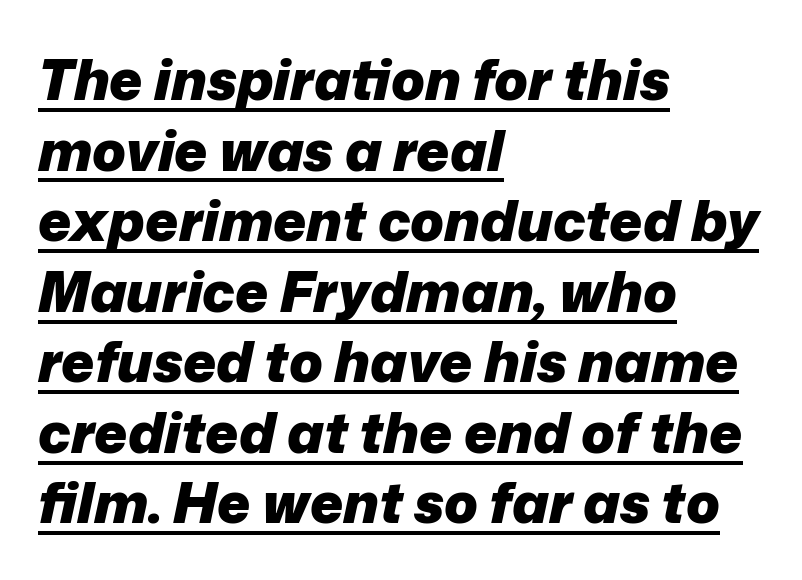
Q: Is the text bold? A: Yes.
Q: Is the text italic (slanted)? A: Yes, it leans right by about 12 degrees.
Q: Is the text underlined? A: Yes.
Q: How is the paragraph aligned? A: Left-aligned.
Q: Is the spacing between letters normal or unusually wide? A: Normal.
Q: Is the spacing between lines tight, normal or loose? A: Normal.
Q: Width (condensed, normal, or wide)? A: Normal.
Q: Stroke contrast? A: Low.
Q: x-height? A: Medium.
Q: Monospaced? A: No.
